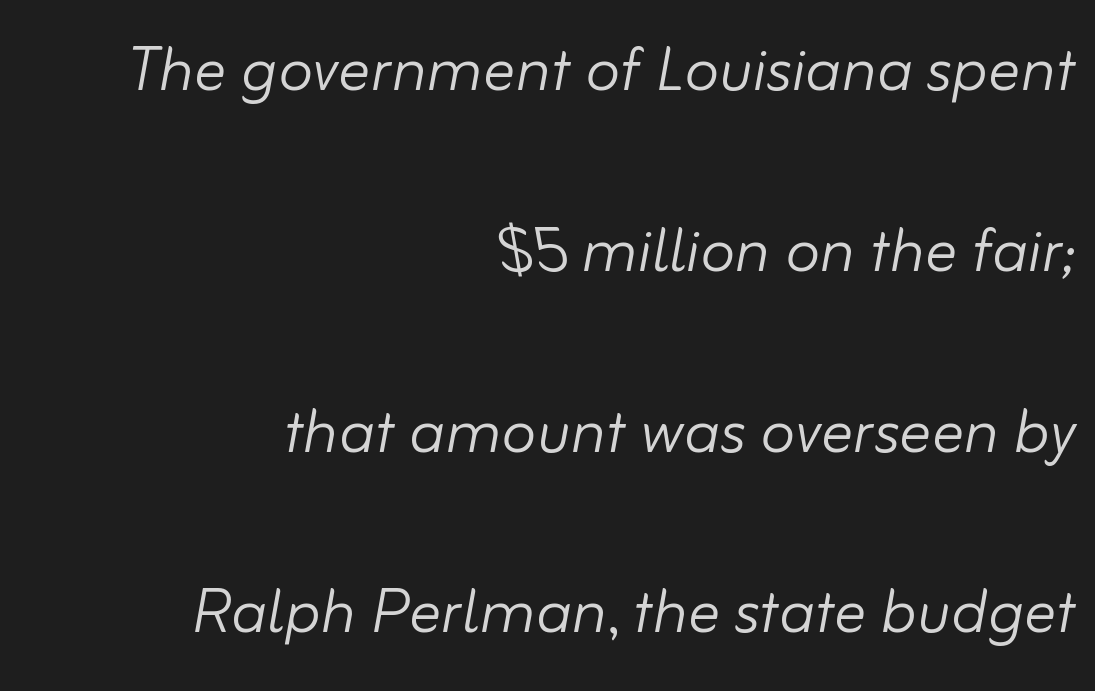
{"italic": "yes", "lean": "right", "slant_degrees": 10, "bold": "no", "weight": "light", "width": "normal", "stroke_contrast": "low", "x_height": "small", "monospaced": "no", "underline": "no", "align": "right", "line_spacing": "loose", "line_spacing_ratio": 2.26, "letter_spacing": "normal", "letter_spacing_em": 0.0, "glyph_px": 80}
